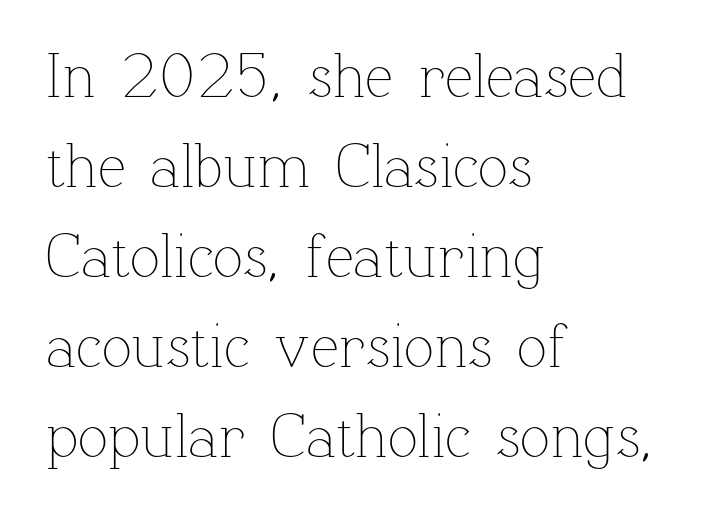
{"italic": "no", "bold": "no", "weight": "thin", "width": "normal", "stroke_contrast": "low", "x_height": "medium", "monospaced": "no", "underline": "no", "align": "left", "line_spacing": "normal", "line_spacing_ratio": 1.43, "letter_spacing": "normal", "letter_spacing_em": 0.0, "glyph_px": 63}
